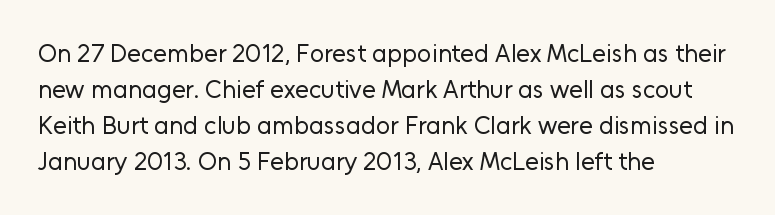
Q: Is the text bold? A: No.
Q: Is the text italic (slanted)? A: No, it is upright.
Q: Is the text underlined? A: No.
Q: How is the paragraph aligned? A: Left-aligned.
Q: Is the spacing between letters normal or unusually wide? A: Normal.
Q: Is the spacing between lines tight, normal or loose? A: Normal.
